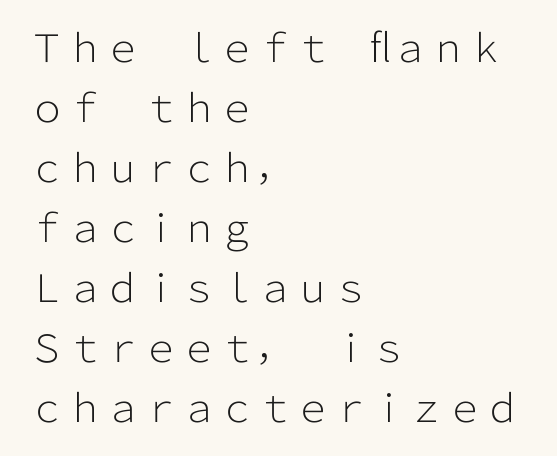
The image shows 38 px light sans-serif type, upright; set left-aligned, normal line spacing (1.58x), normal letter spacing, not underlined; low stroke contrast and a medium x-height.
